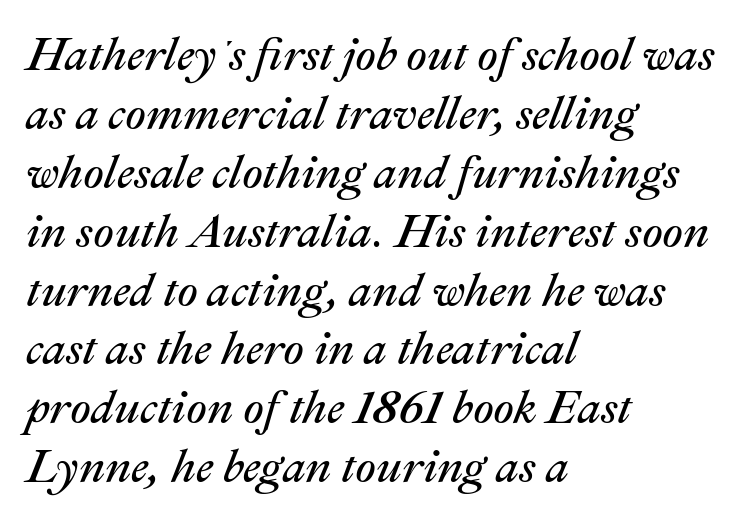
Is this a heavy cut? Hardly; it is regular or lighter. Inter-character spacing is left at the font's built-in metrics. The lettering tilts uniformly, giving the passage an italic look. Do the characters align in a grid? No, the font is proportional.
